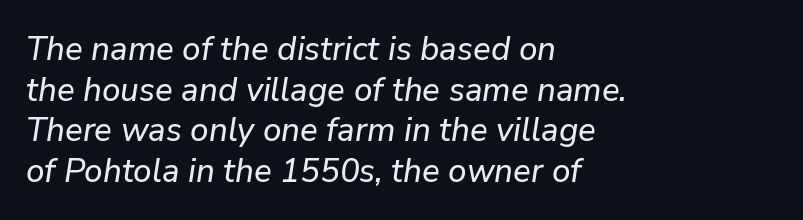
The image shows 33 px text type, italic (leaning right); set left-aligned, line spacing 1.23x, normal letter spacing, not underlined; low stroke contrast and a medium x-height.
